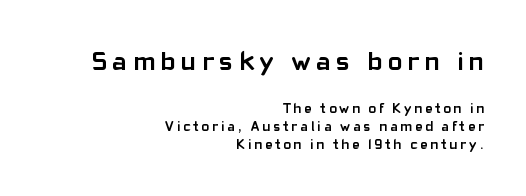
Q: Is the text bold? A: Yes.
Q: Is the text italic (slanted)? A: No, it is upright.
Q: Is the text underlined? A: No.
Q: How is the paragraph aligned? A: Right-aligned.
Q: Is the spacing between letters normal or unusually wide? A: Unusually wide.
Q: Is the spacing between lines tight, normal or loose? A: Normal.
Q: Which block of text is set in a larger size, the first (top) or the second (bottom)? A: The first (top) one.
